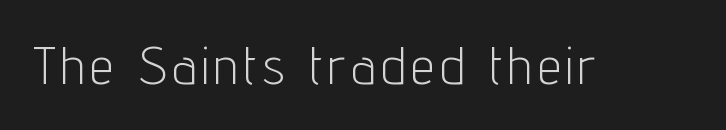
{"serif": "no", "italic": "no", "bold": "no", "weight": "light", "width": "condensed", "stroke_contrast": "low", "x_height": "medium", "monospaced": "no", "underline": "no", "glyph_px": 53}
